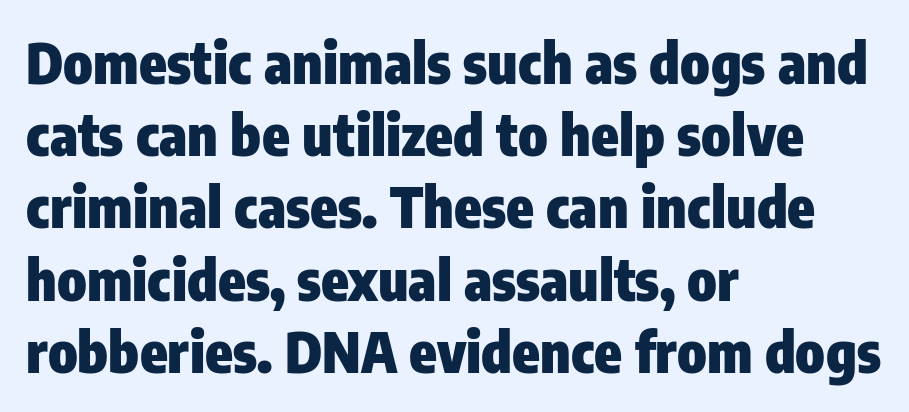
{"serif": "no", "italic": "no", "bold": "yes", "weight": "heavy", "width": "condensed", "stroke_contrast": "low", "x_height": "medium", "monospaced": "no", "underline": "no", "align": "left", "line_spacing": "normal", "line_spacing_ratio": 1.29, "letter_spacing": "normal", "letter_spacing_em": 0.0, "glyph_px": 56}
